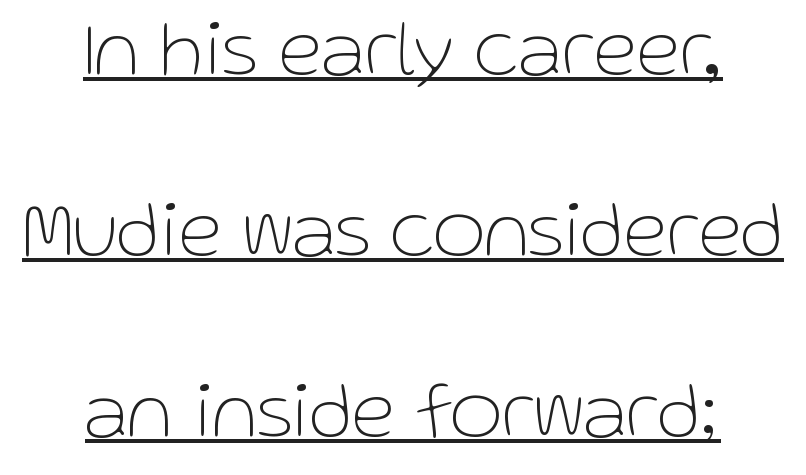
Q: Is the text bold? A: No.
Q: Is the text italic (slanted)? A: No, it is upright.
Q: Is the typeface a serif or a sans-serif typeface? A: Sans-serif.
Q: Is the text underlined? A: Yes.
Q: How is the paragraph aligned? A: Centered.
Q: Is the spacing between letters normal or unusually wide? A: Normal.
Q: Is the spacing between lines tight, normal or loose? A: Loose.
Q: Width (condensed, normal, or wide)? A: Normal.
Q: Stroke contrast? A: Low.
Q: x-height? A: Medium.
Q: Monospaced? A: No.
